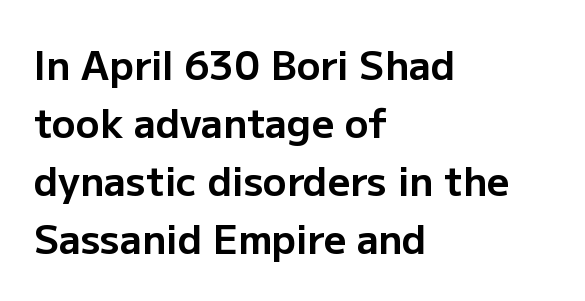
{"serif": "no", "italic": "no", "bold": "yes", "weight": "bold", "width": "normal", "stroke_contrast": "low", "x_height": "medium", "monospaced": "no", "underline": "no", "align": "left", "line_spacing": "normal", "line_spacing_ratio": 1.49, "letter_spacing": "normal", "letter_spacing_em": 0.0, "glyph_px": 39}
